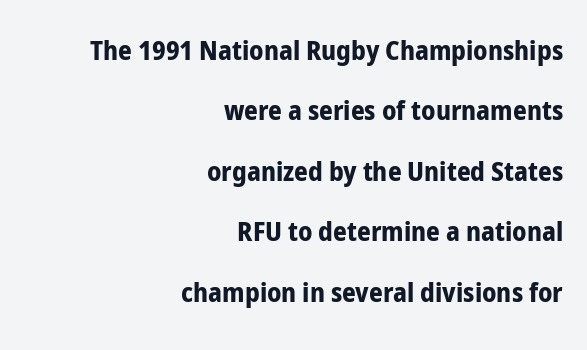
Q: Is the text bold? A: Yes.
Q: Is the text italic (slanted)? A: No, it is upright.
Q: Is the text underlined? A: No.
Q: How is the paragraph aligned? A: Right-aligned.
Q: Is the spacing between letters normal or unusually wide? A: Normal.
Q: Is the spacing between lines tight, normal or loose? A: Loose.
